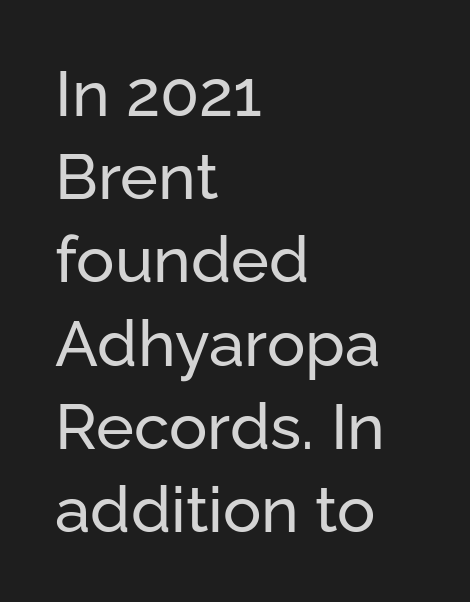
In terms of letterspacing, this is plain default setting. Casual observation: everything's shoved over to the left. Glance below the letters and you will spot only blank space. The letters stand straight up with perfectly vertical stems.
